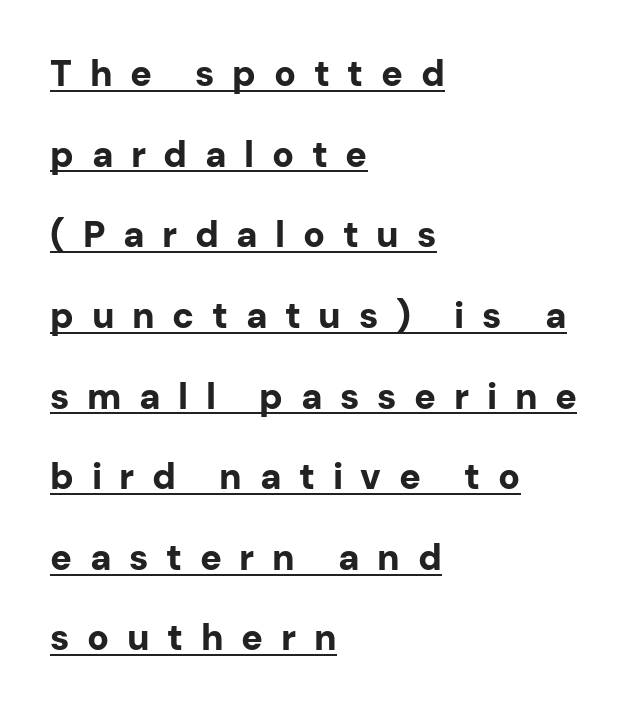
Q: Is the text bold? A: Yes.
Q: Is the text italic (slanted)? A: No, it is upright.
Q: Is the typeface a serif or a sans-serif typeface? A: Sans-serif.
Q: Is the text underlined? A: Yes.
Q: How is the paragraph aligned? A: Left-aligned.
Q: Is the spacing between letters normal or unusually wide? A: Unusually wide.
Q: Is the spacing between lines tight, normal or loose? A: Loose.
Q: Width (condensed, normal, or wide)? A: Normal.
Q: Stroke contrast? A: Low.
Q: x-height? A: Medium.
Q: Monospaced? A: No.
